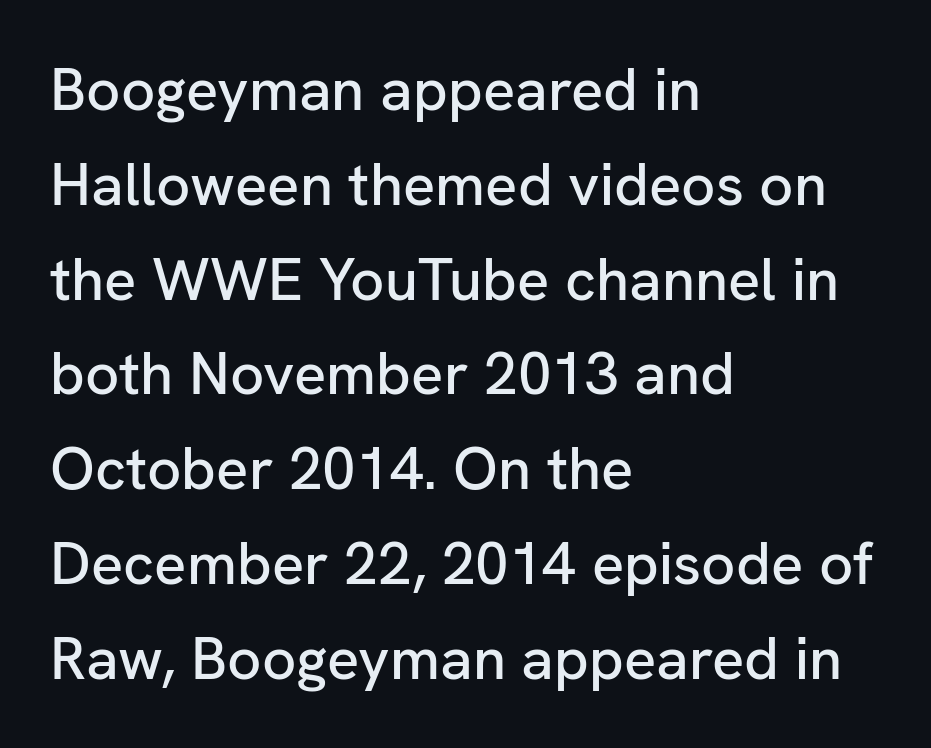
Q: Is the text italic (slanted)? A: No, it is upright.
Q: Is the typeface a serif or a sans-serif typeface? A: Sans-serif.
Q: Is the text underlined? A: No.
Q: How is the paragraph aligned? A: Left-aligned.
Q: Is the spacing between letters normal or unusually wide? A: Normal.
Q: Is the spacing between lines tight, normal or loose? A: Normal.
Q: Width (condensed, normal, or wide)? A: Normal.
Q: Stroke contrast? A: Low.
Q: x-height? A: Medium.
Q: Monospaced? A: No.
